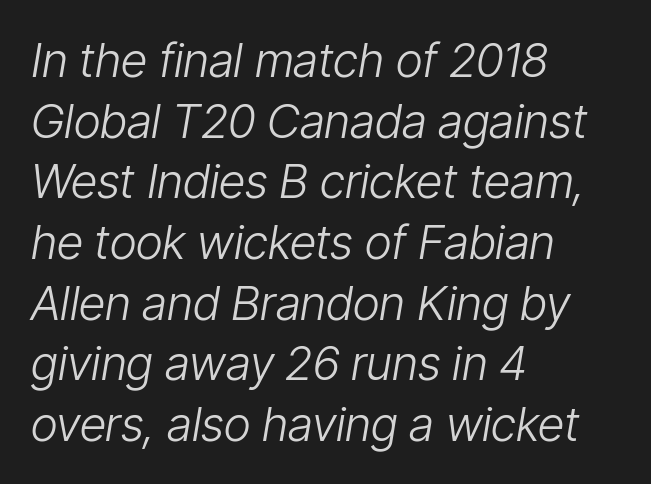
The gaps between neighbouring characters are ordinary and unremarkable. The text carries the slant typical of an italic or oblique font. No extra ink here — the face is not bold. If you measured baseline to baseline, you'd find a middling distance. The text block is weighted toward the left margin, trailing off unevenly rightward.
